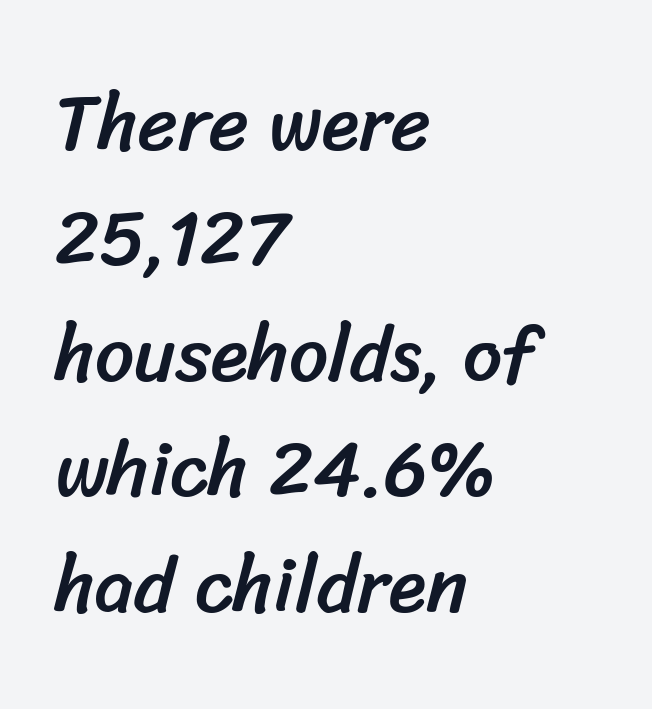
{"serif": "no", "width": "normal", "stroke_contrast": "low", "x_height": "medium", "monospaced": "no", "underline": "no", "align": "left", "line_spacing": "normal", "line_spacing_ratio": 1.5, "letter_spacing": "normal", "letter_spacing_em": 0.0, "glyph_px": 77}
